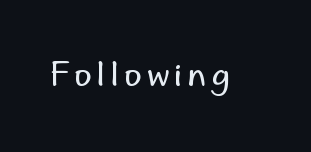
The image shows 33 px regular-weight sans-serif type, upright; set not underlined; low stroke contrast and a small x-height.
